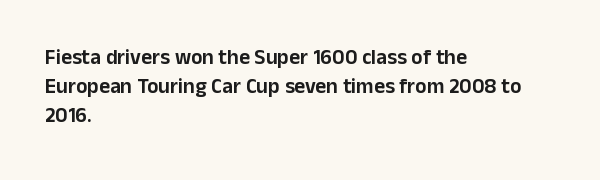
{"italic": "no", "underline": "no", "align": "left", "line_spacing": "normal", "line_spacing_ratio": 1.38, "letter_spacing": "normal", "letter_spacing_em": 0.0, "glyph_px": 21}
